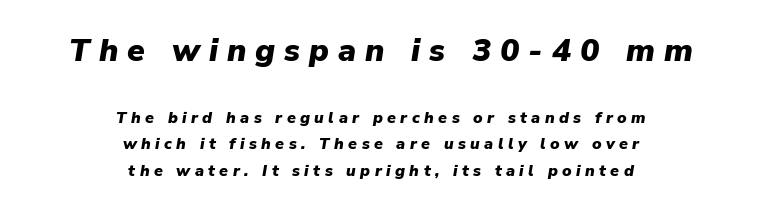
Q: Is the text bold? A: Yes.
Q: Is the text italic (slanted)? A: Yes, it leans right by about 9 degrees.
Q: Is the text underlined? A: No.
Q: How is the paragraph aligned? A: Centered.
Q: Is the spacing between letters normal or unusually wide? A: Unusually wide.
Q: Is the spacing between lines tight, normal or loose? A: Normal.
Q: Which block of text is set in a larger size, the first (top) or the second (bottom)? A: The first (top) one.
Q: Width (condensed, normal, or wide)? A: Normal.
Q: Stroke contrast? A: Low.
Q: x-height? A: Medium.
Q: Monospaced? A: No.
